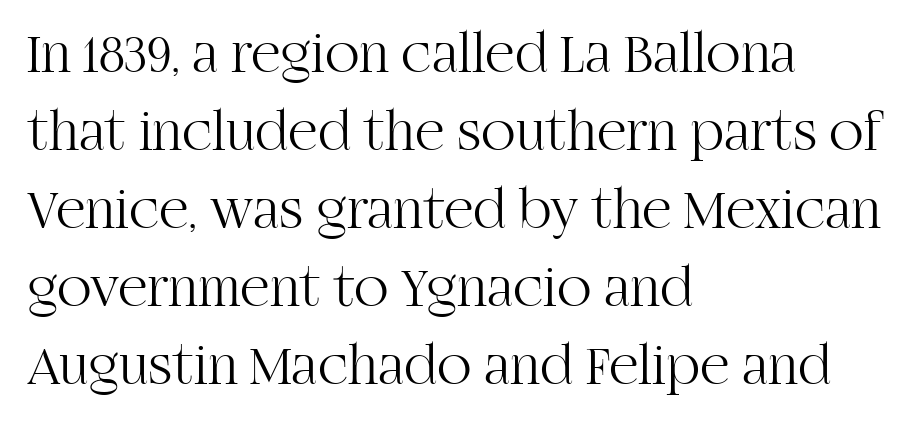
Q: Is the text bold? A: No.
Q: Is the text italic (slanted)? A: No, it is upright.
Q: Is the typeface a serif or a sans-serif typeface? A: Serif.
Q: Is the text underlined? A: No.
Q: How is the paragraph aligned? A: Left-aligned.
Q: Is the spacing between letters normal or unusually wide? A: Normal.
Q: Is the spacing between lines tight, normal or loose? A: Normal.
Q: Width (condensed, normal, or wide)? A: Normal.
Q: Stroke contrast? A: High.
Q: x-height? A: Large.
Q: Monospaced? A: No.
